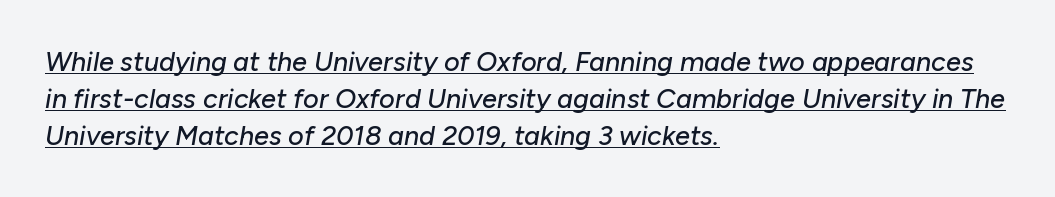
The image shows 27 px text type, italic (leaning right); set left-aligned, normal line spacing (1.37x), normal letter spacing, underlined.
